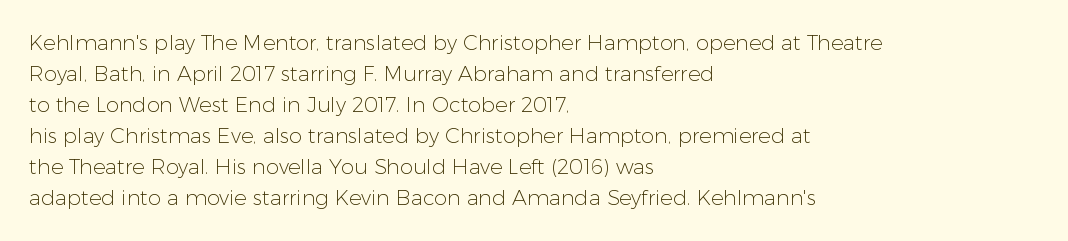
Q: Is the text bold? A: No.
Q: Is the text italic (slanted)? A: No, it is upright.
Q: Is the text underlined? A: No.
Q: How is the paragraph aligned? A: Left-aligned.
Q: Is the spacing between letters normal or unusually wide? A: Normal.
Q: Is the spacing between lines tight, normal or loose? A: Normal.
